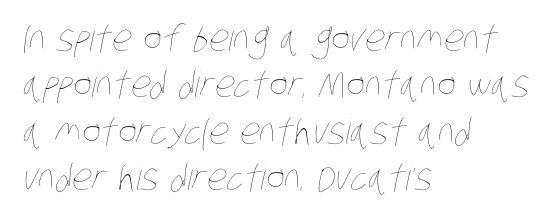
Q: Is the text bold? A: No.
Q: Is the text underlined? A: No.
Q: How is the paragraph aligned? A: Left-aligned.
Q: Is the spacing between letters normal or unusually wide? A: Normal.
Q: Is the spacing between lines tight, normal or loose? A: Normal.
Q: Width (condensed, normal, or wide)? A: Condensed.
Q: Stroke contrast? A: Low.
Q: x-height? A: Large.
Q: Monospaced? A: No.
